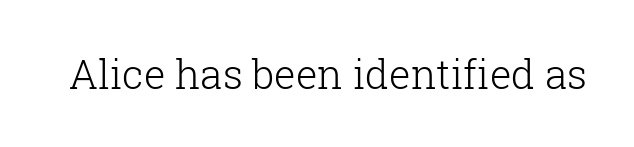
The image shows 40 px light serif type, upright; set normal letter spacing, not underlined; low stroke contrast and a medium x-height.
